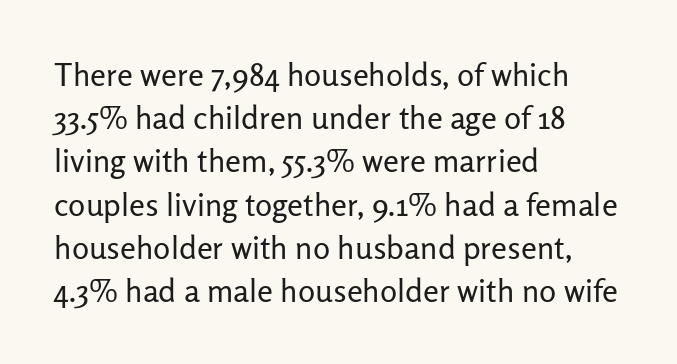
Bold? No — there's no thickening of the strokes. A normal amount of white space separates one row of letters from the next. Examine the stroke ends and you'll find no serifs. Descenders are the only things crossing below the line. Is this a fixed-width face? No — the glyphs have proportional, varying widths. You can tell it's not italic because the verticals are truly vertical.
